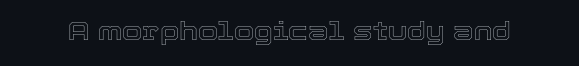
The image shows 26 px text type, upright; set normal letter spacing, not underlined.
